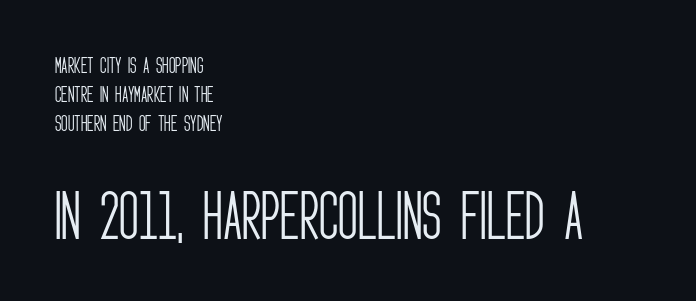
The image shows 54 px light, condensed sans-serif type, upright; set left-aligned, normal line spacing (1.61x), normal letter spacing, not underlined; the second (bottom) block is 3.0x larger; low stroke contrast and a large x-height.
